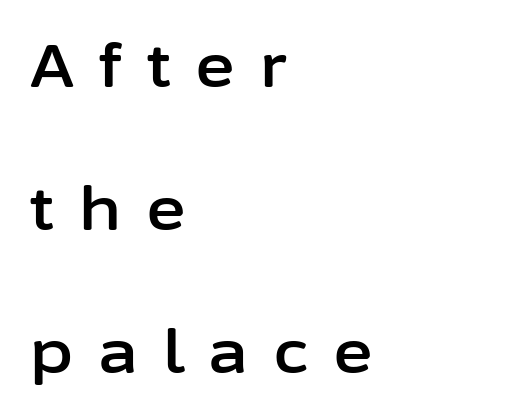
Q: Is the text italic (slanted)? A: No, it is upright.
Q: Is the typeface a serif or a sans-serif typeface? A: Sans-serif.
Q: Is the text underlined? A: No.
Q: How is the paragraph aligned? A: Left-aligned.
Q: Is the spacing between letters normal or unusually wide? A: Unusually wide.
Q: Is the spacing between lines tight, normal or loose? A: Loose.
Q: Width (condensed, normal, or wide)? A: Normal.
Q: Stroke contrast? A: Low.
Q: x-height? A: Medium.
Q: Monospaced? A: No.
